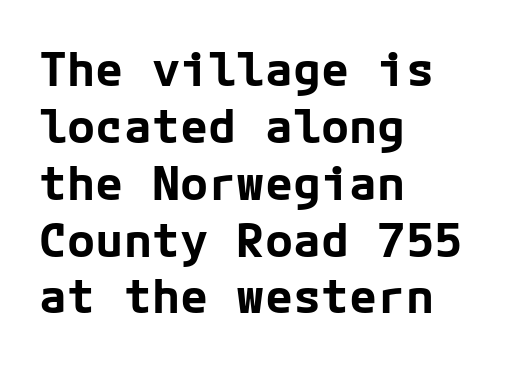
These lines were composed using upright roman letters. Letters rest on an invisible, unmarked baseline. Default kerning and tracking; the words read as compact shapes. Is this a sans? Yes — the strokes have no serifs. Does the copy run flush right? No — it runs flush left. Pretty heavy lettering here — definitely bold.
